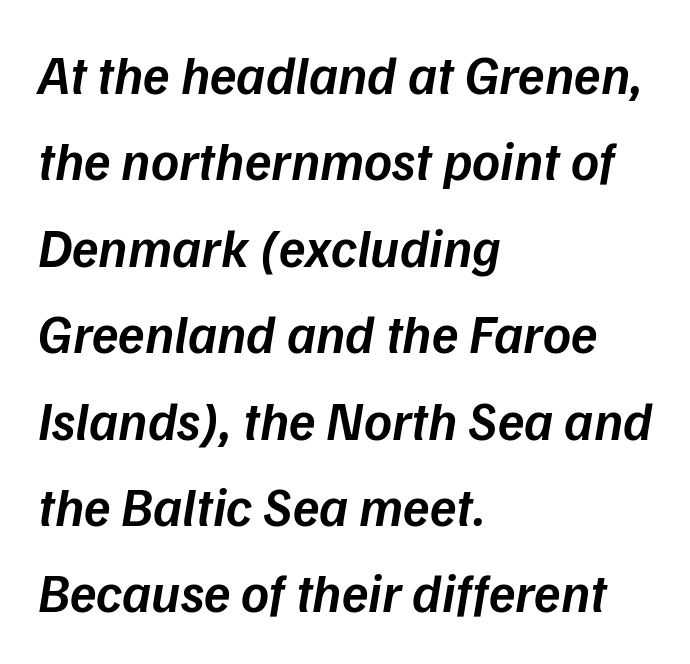
The image shows 54 px semibold type, italic (leaning right); set left-aligned, normal line spacing (1.6x), normal letter spacing, not underlined; low stroke contrast and a medium x-height.
